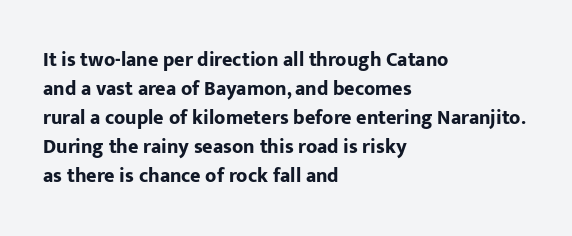
{"italic": "no", "bold": "yes", "underline": "no", "align": "left", "line_spacing": "normal", "line_spacing_ratio": 1.45, "letter_spacing": "normal", "letter_spacing_em": 0.0, "glyph_px": 20}
